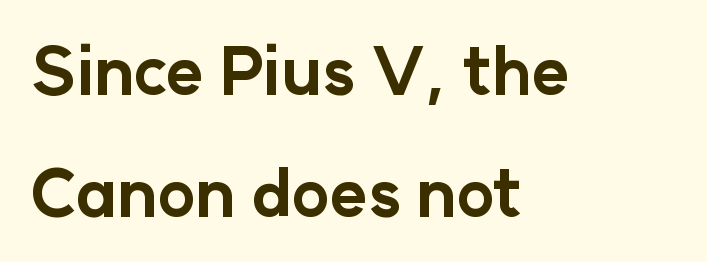
The image shows 65 px bold sans-serif type, upright; set left-aligned, line spacing 1.87x, normal letter spacing, not underlined; low stroke contrast and a medium x-height.
